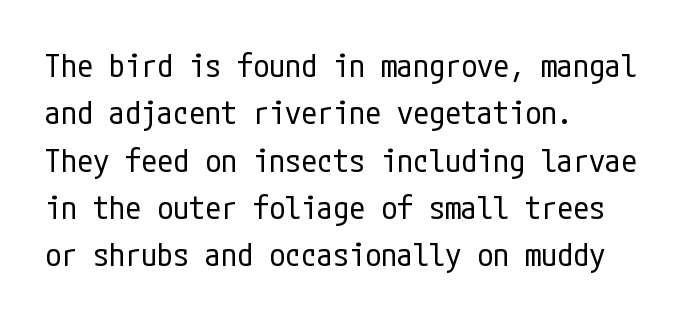
The image shows 32 px regular-weight, condensed sans-serif type, upright; set left-aligned, normal line spacing (1.48x), normal letter spacing, not underlined; low stroke contrast and a medium x-height.
